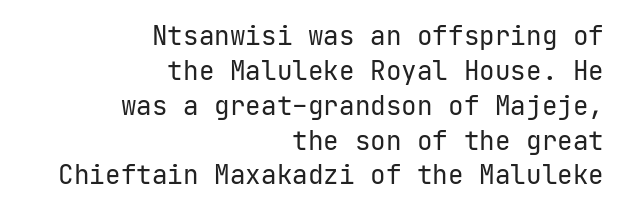
The foot of each line stays bare and open. The designer left line spacing at the default. The paragraph has a hard right edge and a soft left edge. The cut favours lightness, reaching ordinary text weight at its darkest.
